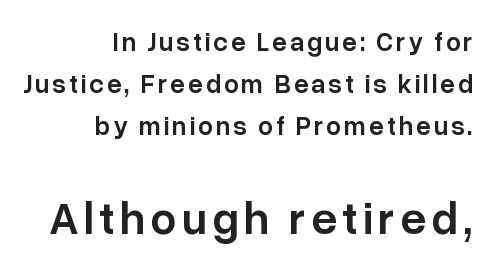
{"serif": "no", "italic": "no", "bold": "semi", "weight": "semibold", "width": "normal", "stroke_contrast": "low", "x_height": "medium", "monospaced": "no", "underline": "no", "align": "right", "line_spacing": "normal", "line_spacing_ratio": 1.61, "larger_block": "second", "size_ratio": 1.77, "glyph_px": 46}
